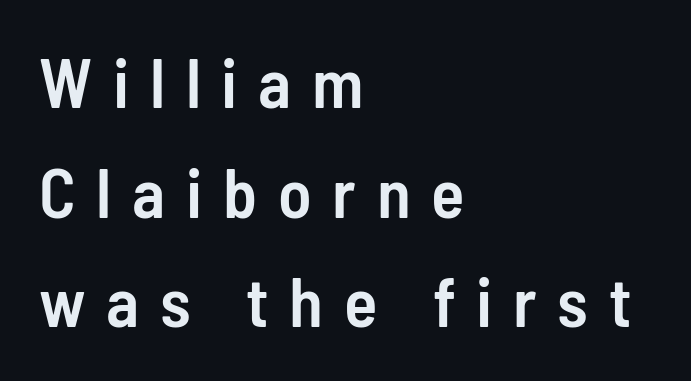
{"serif": "no", "italic": "no", "bold": "semi", "weight": "semibold", "width": "condensed", "stroke_contrast": "low", "x_height": "medium", "monospaced": "no", "underline": "no", "align": "left", "line_spacing": "normal", "line_spacing_ratio": 1.59, "letter_spacing": "wide", "letter_spacing_em": 0.3, "glyph_px": 69}
